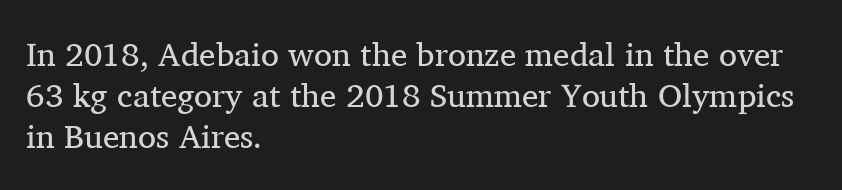
The lines in this sample share a left origin and differ only in where they stop. Type style note: has serifs. A typesetter would call this leading conventional body-copy spacing. The passage shown has conventional tracking throughout. Underline: absent. This sample has the flowing, uneven cadence of proportional lettering.
